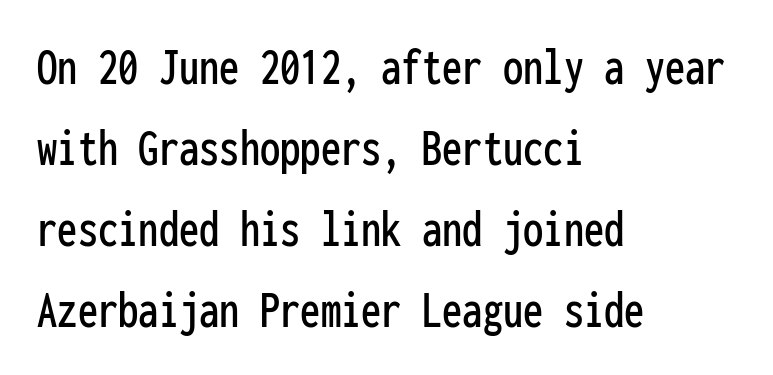
The image shows 54 px condensed sans-serif type, upright, monospaced; set left-aligned, normal line spacing (1.5x), normal letter spacing, not underlined; low stroke contrast and a medium x-height.
